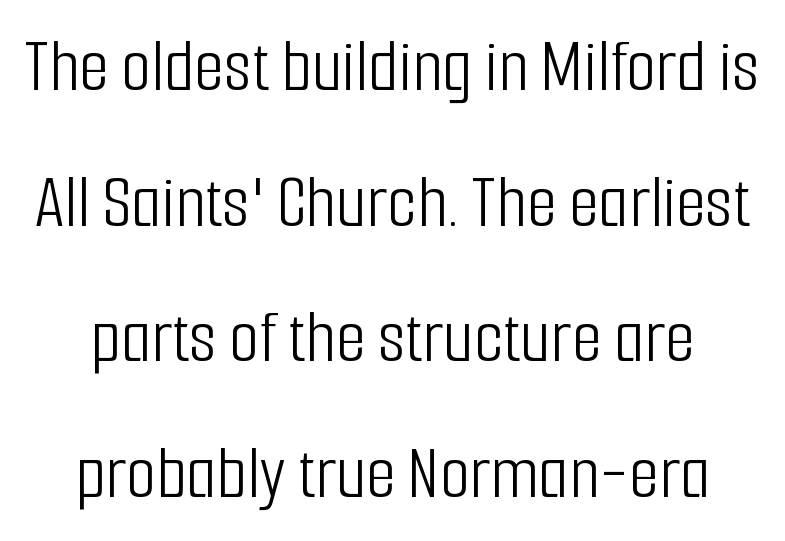
The image shows 77 px light, condensed sans-serif type, upright; set line spacing 1.76x, normal letter spacing, not underlined; low stroke contrast and a medium x-height.
